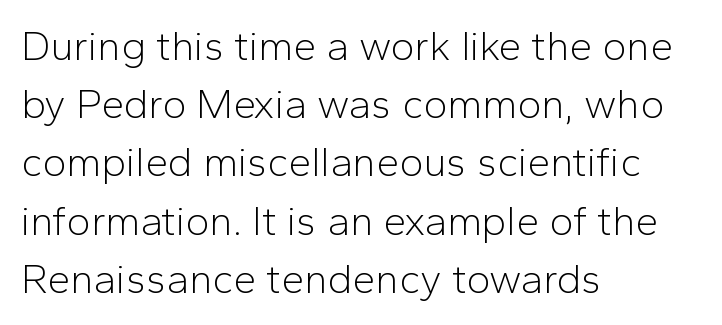
The image shows 41 px light sans-serif type, upright; set left-aligned, normal line spacing (1.42x), normal letter spacing, not underlined; low stroke contrast and a medium x-height.
